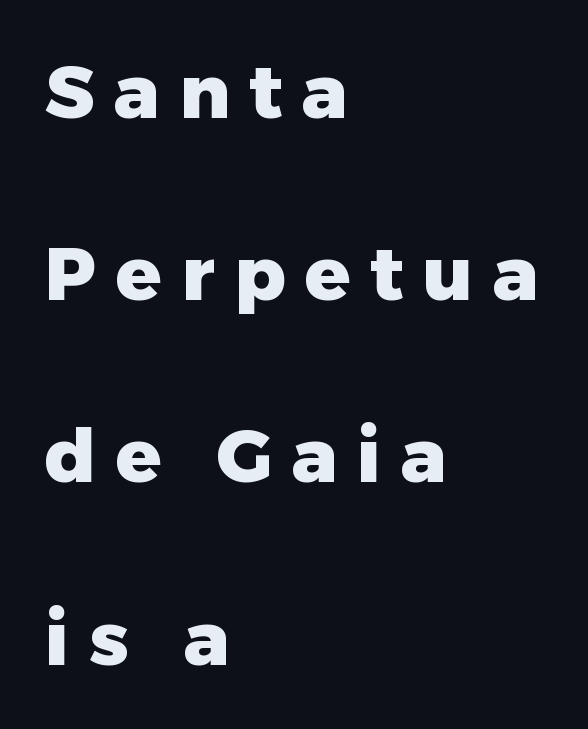
Q: Is the text bold? A: Yes.
Q: Is the text italic (slanted)? A: No, it is upright.
Q: Is the typeface a serif or a sans-serif typeface? A: Sans-serif.
Q: Is the text underlined? A: No.
Q: How is the paragraph aligned? A: Left-aligned.
Q: Is the spacing between letters normal or unusually wide? A: Unusually wide.
Q: Is the spacing between lines tight, normal or loose? A: Loose.
Q: Width (condensed, normal, or wide)? A: Normal.
Q: Stroke contrast? A: Low.
Q: x-height? A: Medium.
Q: Monospaced? A: No.
